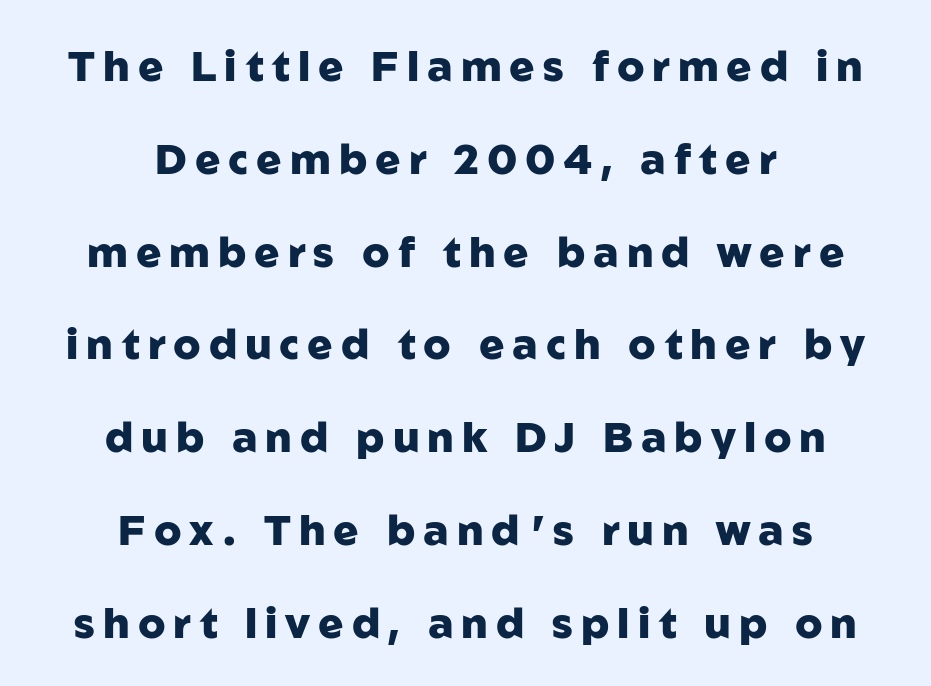
{"serif": "no", "italic": "no", "bold": "yes", "weight": "heavy", "width": "normal", "stroke_contrast": "low", "x_height": "medium", "monospaced": "no", "underline": "no", "align": "center", "line_spacing": "loose", "line_spacing_ratio": 2.21, "glyph_px": 42}
